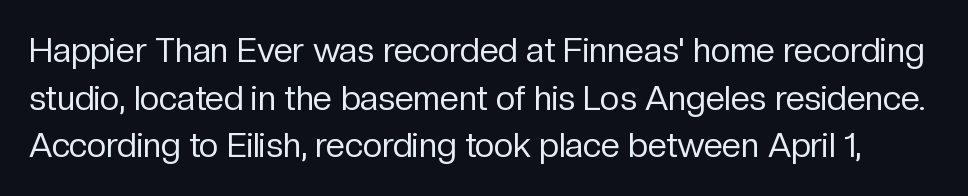
Q: Is the text bold? A: No.
Q: Is the text italic (slanted)? A: No, it is upright.
Q: Is the typeface a serif or a sans-serif typeface? A: Sans-serif.
Q: Is the text underlined? A: No.
Q: Is the spacing between letters normal or unusually wide? A: Normal.
Q: Is the spacing between lines tight, normal or loose? A: Normal.
Q: Width (condensed, normal, or wide)? A: Normal.
Q: Stroke contrast? A: Low.
Q: x-height? A: Medium.
Q: Monospaced? A: No.
